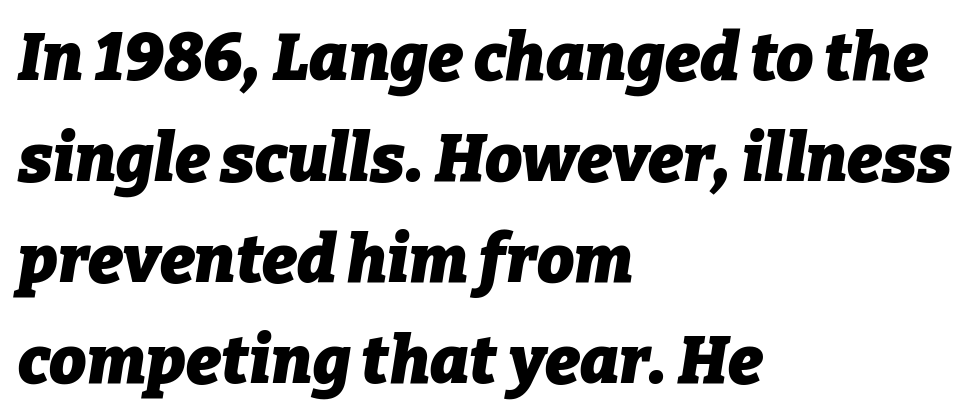
Q: Is the text bold? A: Yes.
Q: Is the text italic (slanted)? A: Yes, it leans right by about 9 degrees.
Q: Is the text underlined? A: No.
Q: How is the paragraph aligned? A: Left-aligned.
Q: Is the spacing between letters normal or unusually wide? A: Normal.
Q: Is the spacing between lines tight, normal or loose? A: Normal.
Q: Width (condensed, normal, or wide)? A: Normal.
Q: Stroke contrast? A: Low.
Q: x-height? A: Medium.
Q: Monospaced? A: No.
